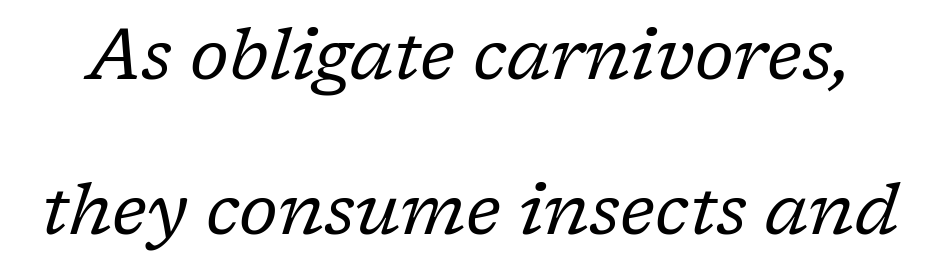
The image shows 71 px regular-weight serif type, italic (leaning right); set loose line spacing (2.19x), normal letter spacing, not underlined; low stroke contrast and a medium x-height.
